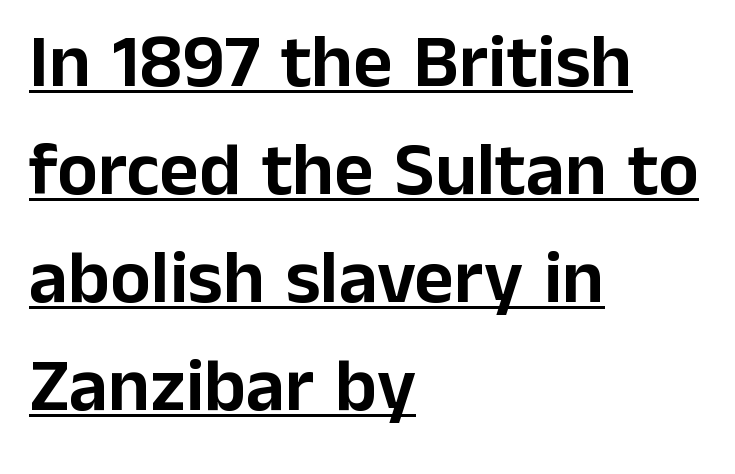
{"serif": "no", "italic": "no", "width": "normal", "stroke_contrast": "low", "x_height": "medium", "monospaced": "no", "underline": "yes", "align": "left", "line_spacing": "normal", "line_spacing_ratio": 1.42, "letter_spacing": "normal", "letter_spacing_em": 0.0, "glyph_px": 76}
